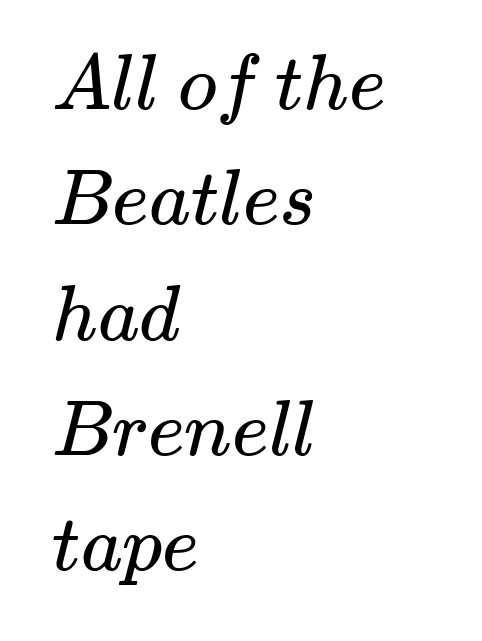
Q: Is the text bold? A: No.
Q: Is the typeface a serif or a sans-serif typeface? A: Serif.
Q: Is the text underlined? A: No.
Q: How is the paragraph aligned? A: Left-aligned.
Q: Is the spacing between letters normal or unusually wide? A: Normal.
Q: Is the spacing between lines tight, normal or loose? A: Normal.
Q: Width (condensed, normal, or wide)? A: Wide.
Q: Stroke contrast? A: Medium.
Q: x-height? A: Small.
Q: Monospaced? A: No.
